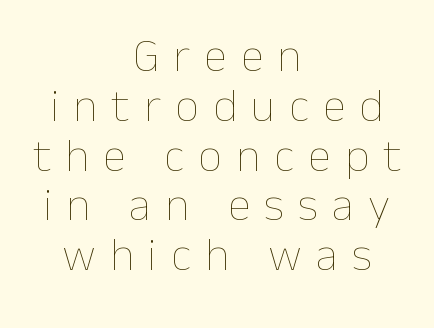
The image shows 47 px thin type, upright; set centered, tight line spacing (1.06x), unusually wide letter spacing (+0.3 em), not underlined; low stroke contrast and a medium x-height.
